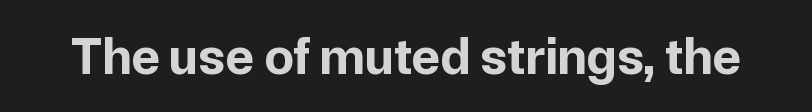
{"serif": "no", "italic": "no", "bold": "yes", "weight": "bold", "width": "normal", "stroke_contrast": "low", "x_height": "medium", "monospaced": "no", "underline": "no", "letter_spacing": "normal", "letter_spacing_em": 0.0, "glyph_px": 53}
